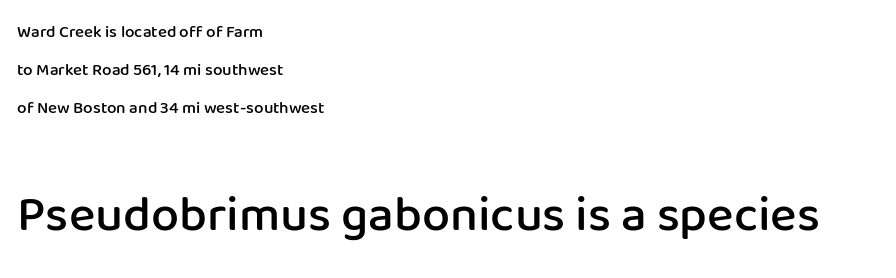
The image shows 50 px semibold sans-serif type, upright; set left-aligned, loose line spacing (2.25x), normal letter spacing, not underlined; the second (bottom) block is 2.94x larger; low stroke contrast and a medium x-height.
